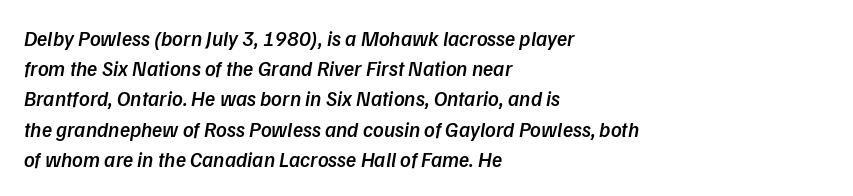
{"bold": "semi", "underline": "no", "align": "left", "line_spacing": "normal", "line_spacing_ratio": 1.44, "letter_spacing": "normal", "letter_spacing_em": 0.0, "glyph_px": 21}
